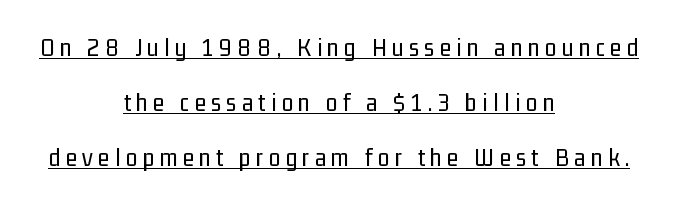
Ink coverage per letter is moderate at most. The rendering uses a large line-height, opening up the rows. Both edges are ragged and mirror each other, which tells us the setting is centered. A roman cut, with each character standing at attention. Each word looks stretched out because of the extra space between its letters. Decoration check: the copy is underlined.
